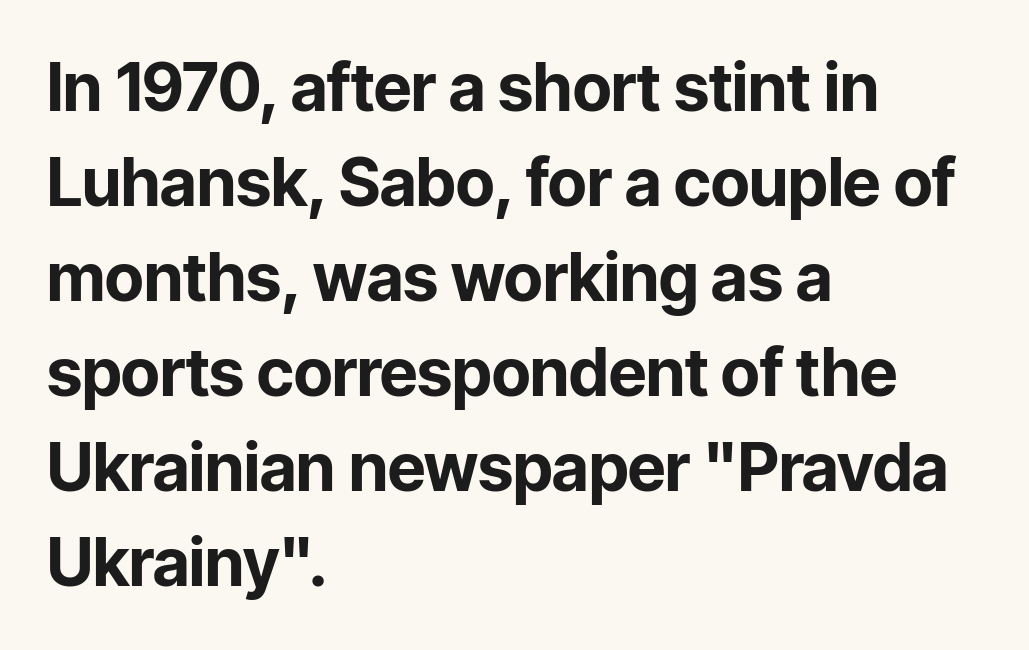
The image shows 66 px bold sans-serif type, upright; set left-aligned, normal line spacing (1.44x), normal letter spacing, not underlined; low stroke contrast and a medium x-height.
